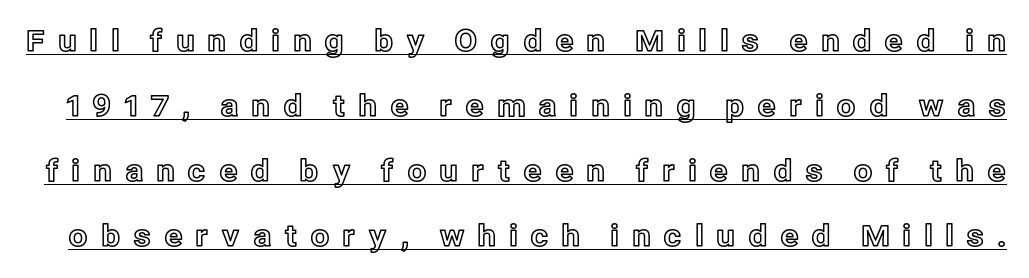
The image shows 30 px text type, upright; set loose line spacing (2.17x), unusually wide letter spacing (+0.41 em), underlined; a medium x-height.
